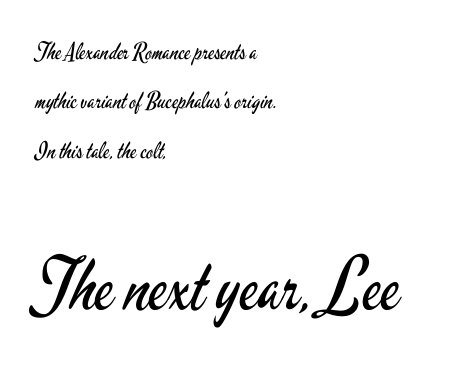
The image shows 70 px regular-weight, condensed sans-serif type; set left-aligned, loose line spacing (2.15x), normal letter spacing, not underlined; the second (bottom) block is 3.04x larger; low stroke contrast and a small x-height.
